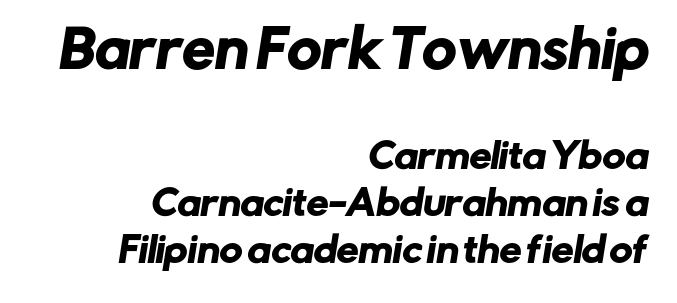
{"serif": "no", "width": "normal", "stroke_contrast": "low", "x_height": "medium", "monospaced": "no", "underline": "no", "align": "right", "line_spacing": "normal", "line_spacing_ratio": 1.35, "letter_spacing": "normal", "letter_spacing_em": 0.0, "larger_block": "first", "size_ratio": 1.49, "glyph_px": 52}
